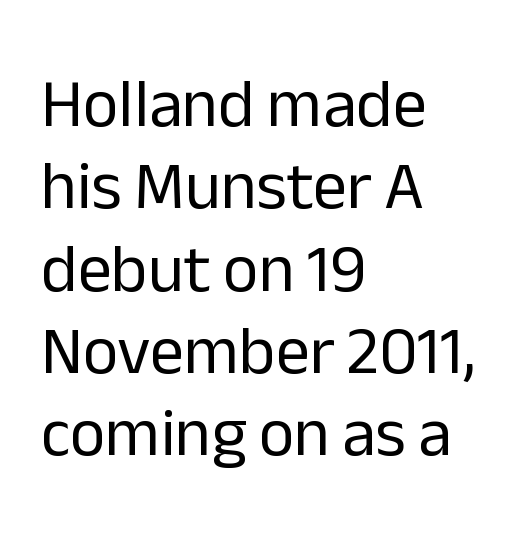
The image shows 68 px regular-weight sans-serif type, upright; set left-aligned, line spacing 1.21x, normal letter spacing, not underlined; low stroke contrast and a medium x-height.
